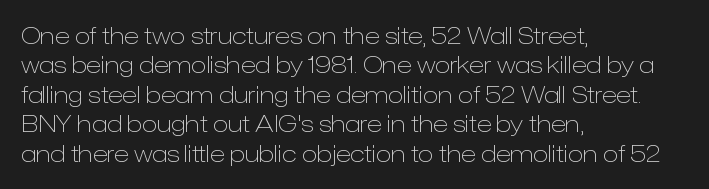
Q: Is the text bold? A: No.
Q: Is the text italic (slanted)? A: No, it is upright.
Q: Is the text underlined? A: No.
Q: How is the paragraph aligned? A: Left-aligned.
Q: Is the spacing between letters normal or unusually wide? A: Normal.
Q: Is the spacing between lines tight, normal or loose? A: Normal.
